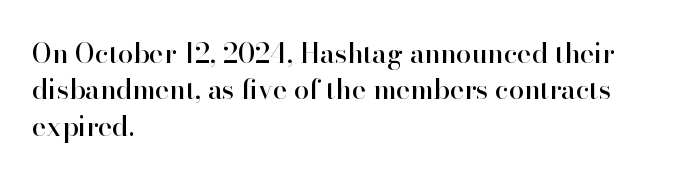
Q: Is the text italic (slanted)? A: No, it is upright.
Q: Is the text underlined? A: No.
Q: How is the paragraph aligned? A: Left-aligned.
Q: Is the spacing between letters normal or unusually wide? A: Normal.
Q: Is the spacing between lines tight, normal or loose? A: Normal.
